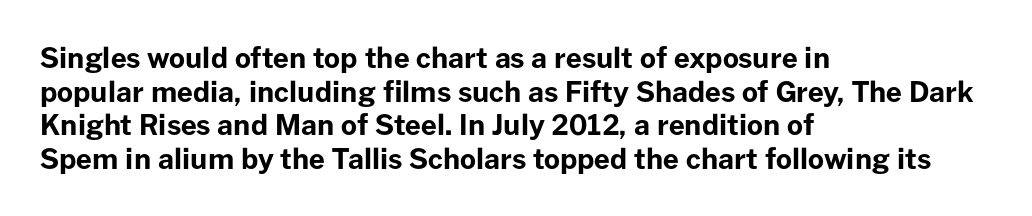
Summary of weight: heavy, a full bold. Upright lettering throughout. Each line starts at the same left margin while the right side varies. You could not count columns in this text — the font is proportionally spaced. The rendering keeps characters at their native spacing. Underlining? Definitely not there.
